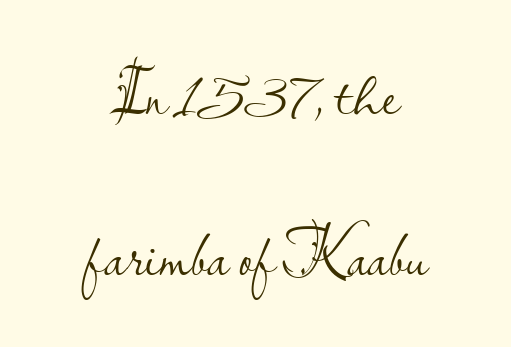
Q: Is the text bold? A: No.
Q: Is the text italic (slanted)? A: Yes.
Q: Is the typeface a serif or a sans-serif typeface? A: Sans-serif.
Q: Is the text underlined? A: No.
Q: How is the paragraph aligned? A: Centered.
Q: Is the spacing between letters normal or unusually wide? A: Normal.
Q: Is the spacing between lines tight, normal or loose? A: Loose.
Q: Width (condensed, normal, or wide)? A: Normal.
Q: Stroke contrast? A: Low.
Q: x-height? A: Small.
Q: Monospaced? A: No.
